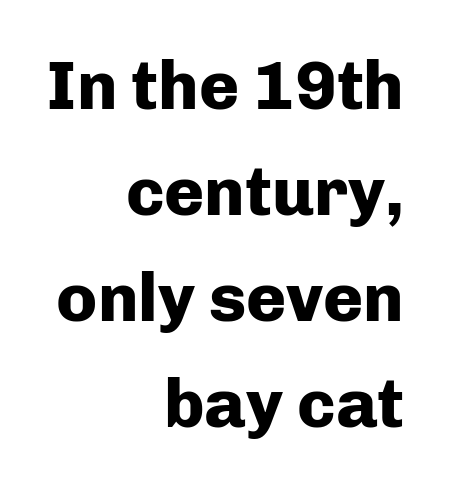
These lines carry a lot of weight — the face is fully bold. Character widths vary here, with narrow letters taking less room than wide ones. Posture: straight, roman, zero tilt. The designer left line spacing at the default. This rendering uses right alignment, leaving the left contour irregular. Tracking value appears to be zero — textbook default spacing.
